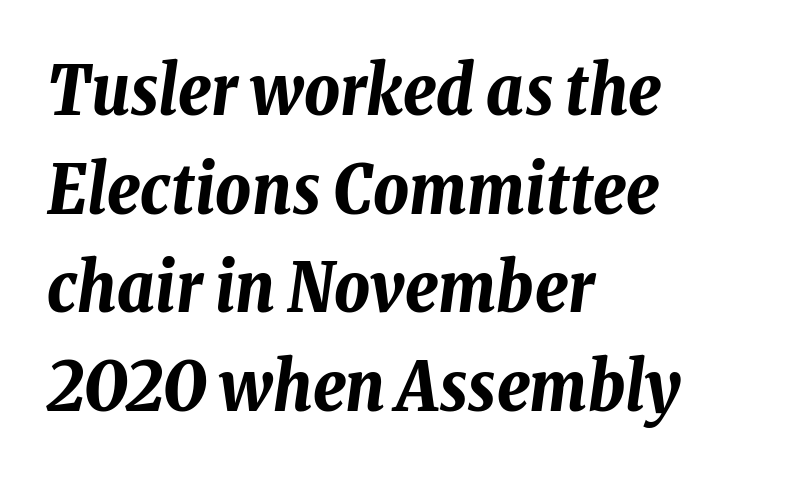
{"italic": "yes", "lean": "right", "slant_degrees": 8, "bold": "yes", "weight": "bold", "width": "condensed", "stroke_contrast": "low", "x_height": "medium", "monospaced": "no", "underline": "no", "align": "left", "line_spacing": "normal", "line_spacing_ratio": 1.43, "letter_spacing": "normal", "letter_spacing_em": 0.0, "glyph_px": 69}
